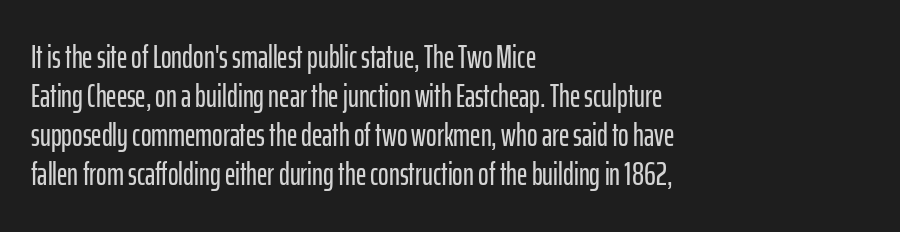
{"serif": "no", "italic": "no", "width": "condensed", "stroke_contrast": "low", "x_height": "medium", "monospaced": "no", "underline": "no", "align": "left", "line_spacing_ratio": 1.22, "letter_spacing": "normal", "letter_spacing_em": 0.0, "glyph_px": 32}
